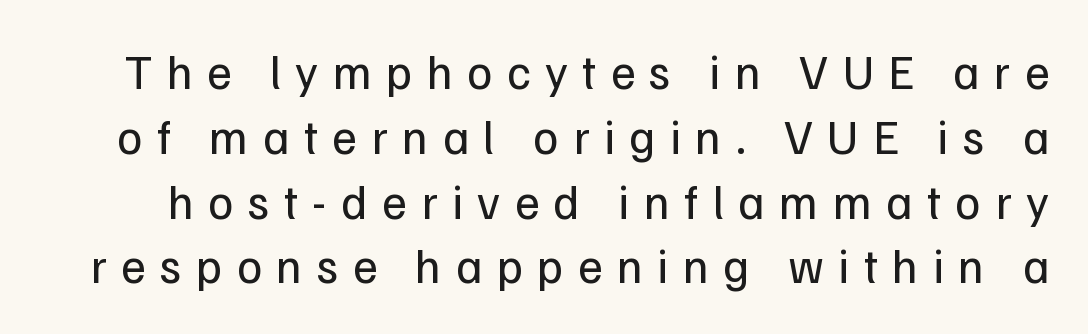
The image shows 48 px regular-weight sans-serif type, upright; set normal line spacing (1.35x), unusually wide letter spacing (+0.3 em), not underlined; low stroke contrast and a medium x-height.
